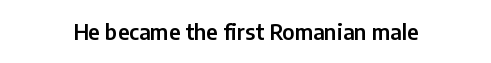
Q: Is the text italic (slanted)? A: No, it is upright.
Q: Is the text underlined? A: No.
Q: Is the spacing between letters normal or unusually wide? A: Normal.
